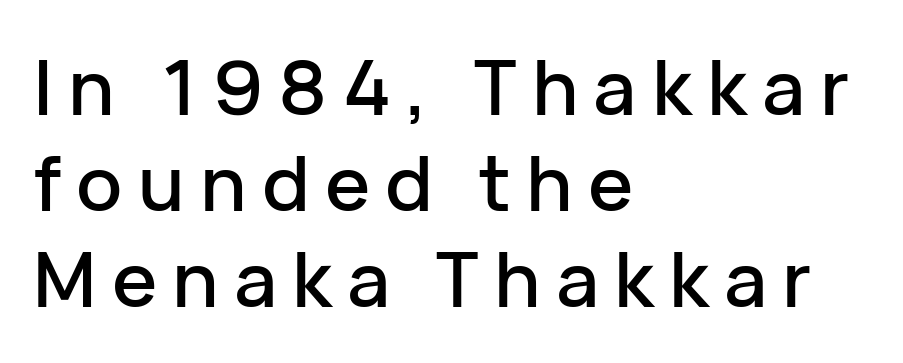
These lines are rendered in a variable-pitch font. The passage shown is typeset with a sans-serif family. This block has exactly the height ordinary leading produces. Has an underline been added? It has not. Quick note: not italic, upright. This rendering uses left alignment, leaving the right contour irregular.
